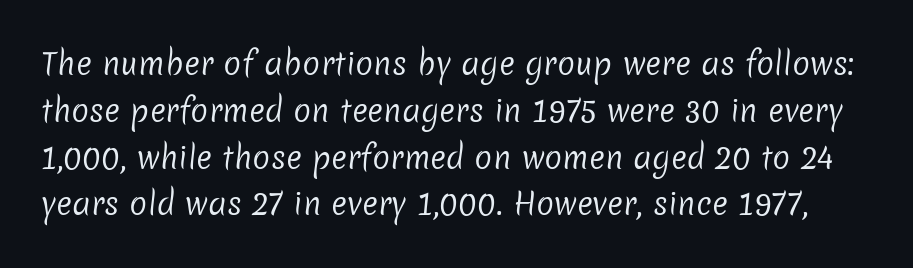
Q: Is the text bold? A: No.
Q: Is the typeface a serif or a sans-serif typeface? A: Sans-serif.
Q: Is the text underlined? A: No.
Q: Is the spacing between letters normal or unusually wide? A: Normal.
Q: Is the spacing between lines tight, normal or loose? A: Normal.
Q: Width (condensed, normal, or wide)? A: Normal.
Q: Stroke contrast? A: Low.
Q: x-height? A: Medium.
Q: Monospaced? A: No.
